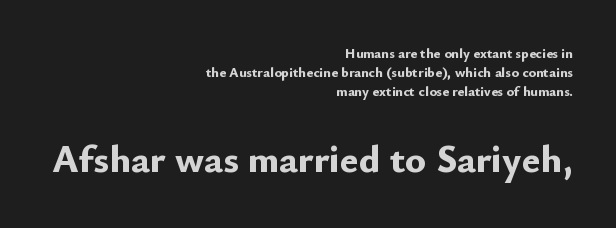
Do the characters align in a grid? No, the font is proportional. The letterforms sit shoulder to shoulder at normal distance. Quick note: not italic, upright. Thick stems and heavy bowls — unmistakably bold.
